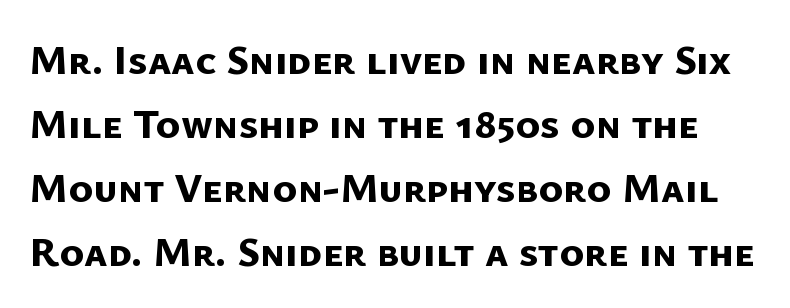
Q: Is the text bold? A: Yes.
Q: Is the typeface a serif or a sans-serif typeface? A: Sans-serif.
Q: Is the text underlined? A: No.
Q: Is the spacing between letters normal or unusually wide? A: Normal.
Q: Is the spacing between lines tight, normal or loose? A: Normal.
Q: Width (condensed, normal, or wide)? A: Normal.
Q: Stroke contrast? A: Low.
Q: x-height? A: Medium.
Q: Monospaced? A: No.
